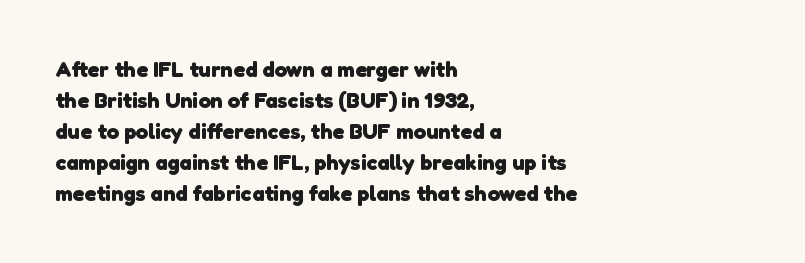
Q: Is the text bold? A: Yes.
Q: Is the text underlined? A: No.
Q: How is the paragraph aligned? A: Left-aligned.
Q: Is the spacing between letters normal or unusually wide? A: Normal.
Q: Is the spacing between lines tight, normal or loose? A: Normal.
